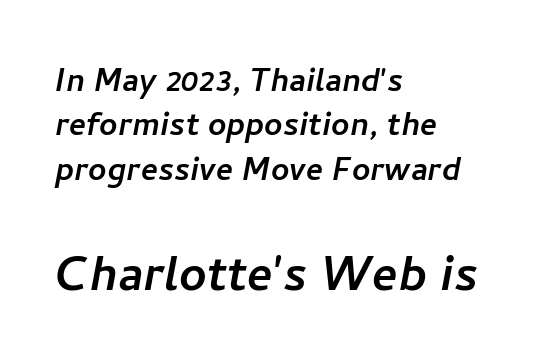
Q: Is the typeface a serif or a sans-serif typeface? A: Sans-serif.
Q: Is the text underlined? A: No.
Q: How is the paragraph aligned? A: Left-aligned.
Q: Is the spacing between letters normal or unusually wide? A: Normal.
Q: Is the spacing between lines tight, normal or loose? A: Tight.
Q: Which block of text is set in a larger size, the first (top) or the second (bottom)? A: The second (bottom) one.
Q: Width (condensed, normal, or wide)? A: Normal.
Q: Stroke contrast? A: Low.
Q: x-height? A: Medium.
Q: Monospaced? A: No.
